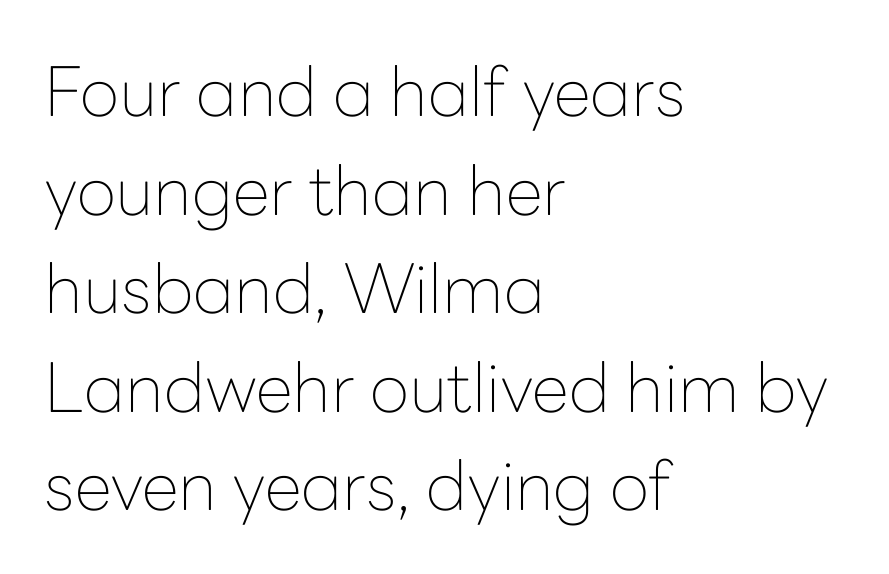
Q: Is the text bold? A: No.
Q: Is the text italic (slanted)? A: No, it is upright.
Q: Is the typeface a serif or a sans-serif typeface? A: Sans-serif.
Q: Is the text underlined? A: No.
Q: How is the paragraph aligned? A: Left-aligned.
Q: Is the spacing between letters normal or unusually wide? A: Normal.
Q: Is the spacing between lines tight, normal or loose? A: Normal.
Q: Width (condensed, normal, or wide)? A: Normal.
Q: Stroke contrast? A: Low.
Q: x-height? A: Medium.
Q: Monospaced? A: No.
